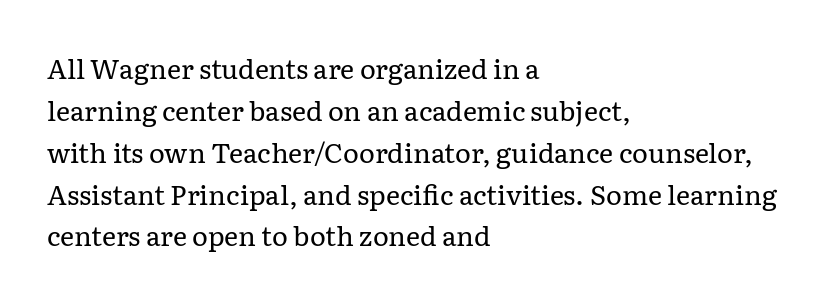
{"italic": "no", "bold": "no", "underline": "no", "align": "left", "line_spacing": "normal", "line_spacing_ratio": 1.55, "letter_spacing": "normal", "letter_spacing_em": 0.0, "glyph_px": 27}
